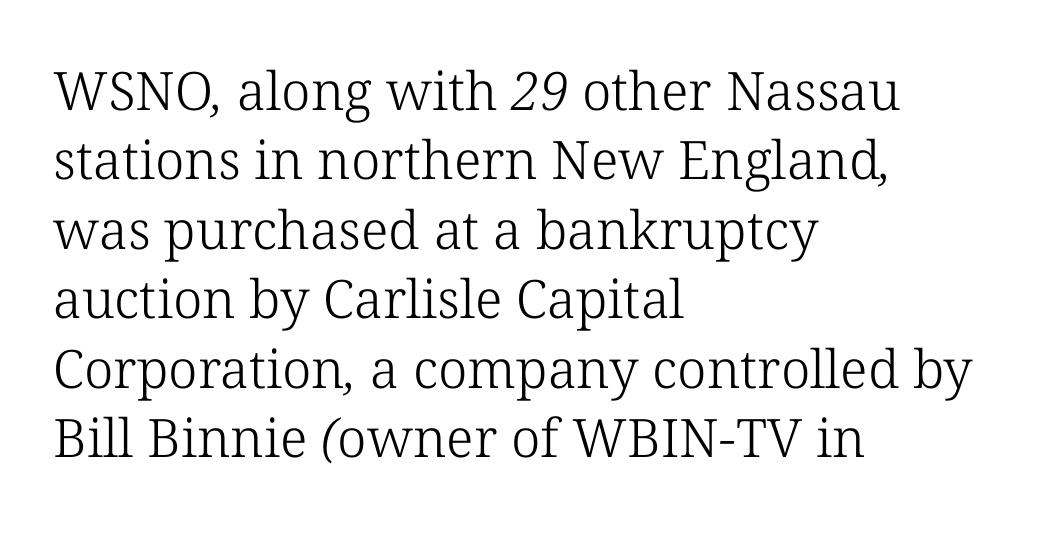
Nobody touched the tracking dial on this one. Students, observe: this is what conventionally led text looks like. You could not count columns in this text — the font is proportionally spaced. If you drew a ruler down the left edge, every line would touch it.
